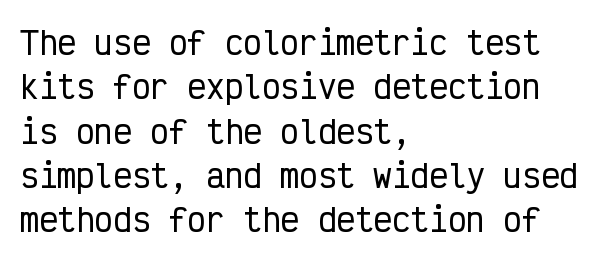
Q: Is the text italic (slanted)? A: No, it is upright.
Q: Is the typeface a serif or a sans-serif typeface? A: Sans-serif.
Q: Is the text underlined? A: No.
Q: How is the paragraph aligned? A: Left-aligned.
Q: Is the spacing between letters normal or unusually wide? A: Normal.
Q: Is the spacing between lines tight, normal or loose? A: Normal.
Q: Width (condensed, normal, or wide)? A: Condensed.
Q: Stroke contrast? A: Low.
Q: x-height? A: Medium.
Q: Monospaced? A: Yes.
